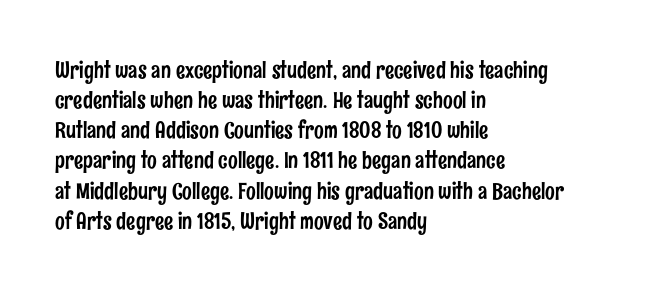
The image shows 23 px text type, upright; set left-aligned, normal line spacing (1.31x), normal letter spacing, not underlined.
